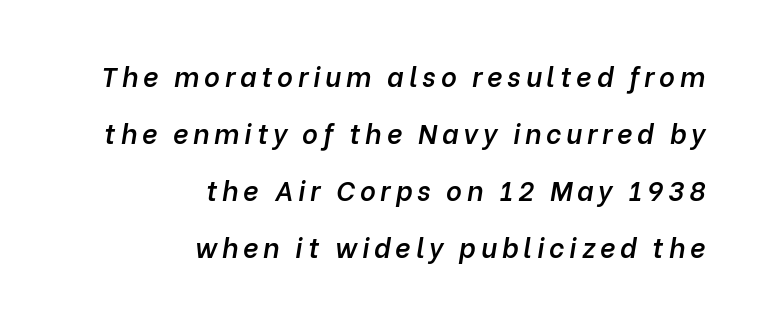
{"italic": "yes", "lean": "right", "slant_degrees": 10, "bold": "semi", "underline": "no", "align": "right", "line_spacing": "loose", "line_spacing_ratio": 2.11, "glyph_px": 27}
